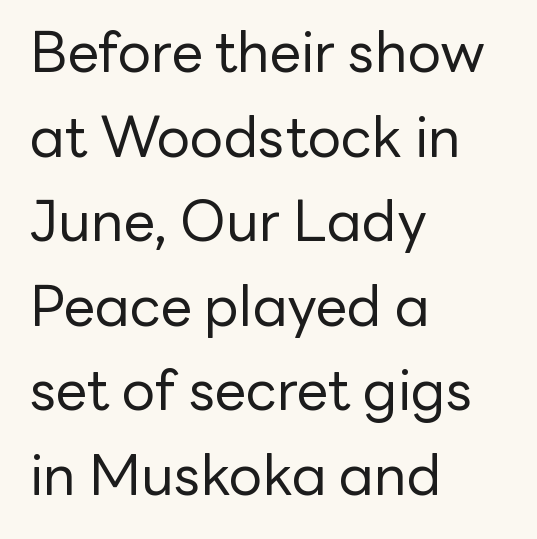
{"serif": "no", "italic": "no", "bold": "no", "weight": "regular", "width": "normal", "stroke_contrast": "low", "x_height": "medium", "monospaced": "no", "underline": "no", "align": "left", "line_spacing": "normal", "line_spacing_ratio": 1.51, "letter_spacing": "normal", "letter_spacing_em": 0.0, "glyph_px": 56}
